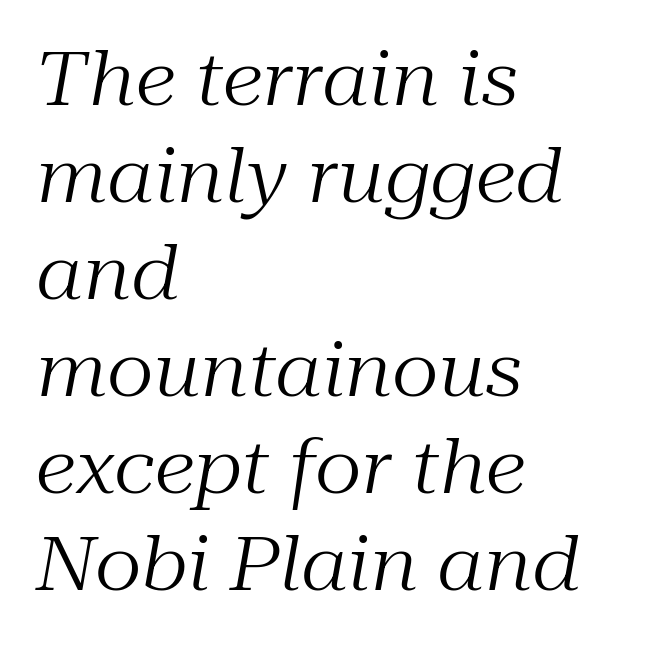
This sample uses plain, unmodified letter spacing. Letterform terminals end in serifs throughout the passage. The strokes are not fattened; the text isn't bold. The block of text has a typical density, with ordinary space between rows. Underlining? Definitely not there. An italicized treatment has been applied to the whole sample.
